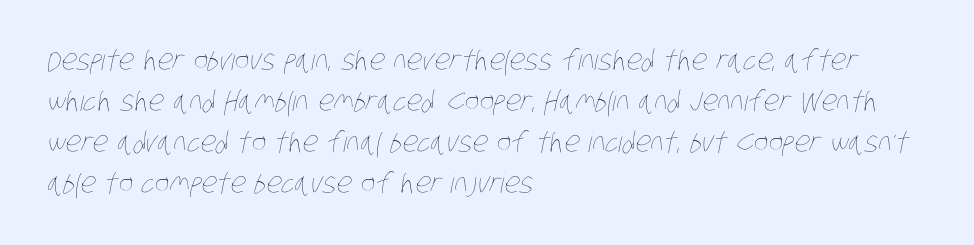
Students, note that the glyphs here touch the page at normal intervals. Leftover space on each line is placed entirely after the last word. Regular leading. The strip under each line holds only bare page. Spacing verdict: proportional, widths tailored to each character.
